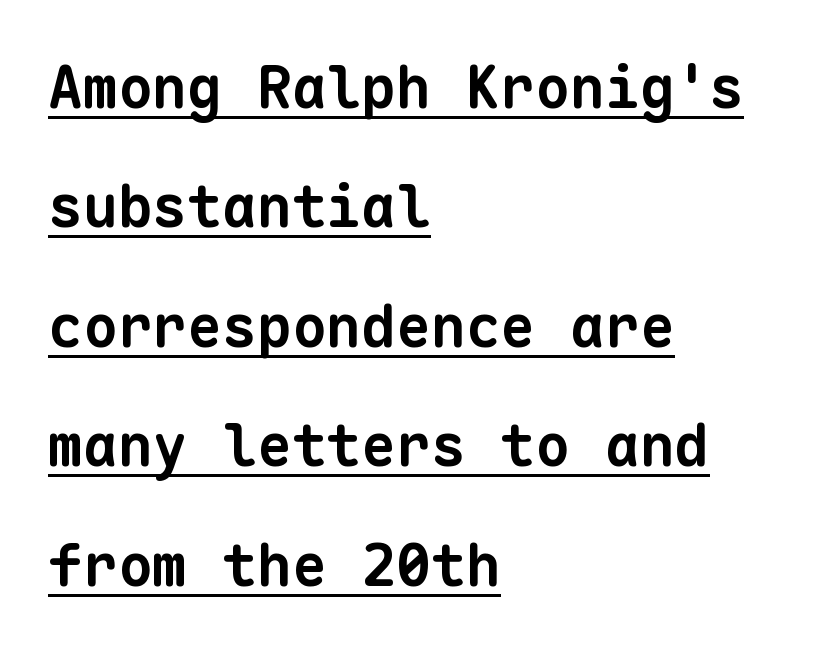
Q: Is the text bold? A: Yes.
Q: Is the typeface a serif or a sans-serif typeface? A: Sans-serif.
Q: Is the text underlined? A: Yes.
Q: How is the paragraph aligned? A: Left-aligned.
Q: Is the spacing between letters normal or unusually wide? A: Normal.
Q: Is the spacing between lines tight, normal or loose? A: Loose.
Q: Width (condensed, normal, or wide)? A: Normal.
Q: Stroke contrast? A: Low.
Q: x-height? A: Medium.
Q: Monospaced? A: Yes.
